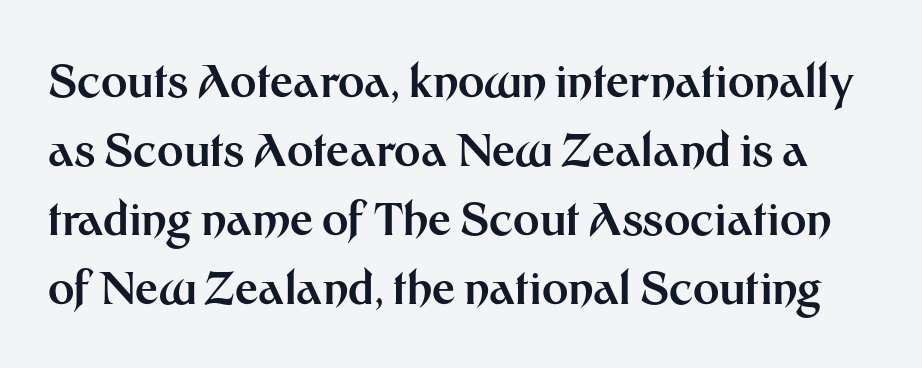
Does the type have serifs? No, each stem ends abruptly. Check under the words: just untouched page. The lettering holds an erect, upright posture throughout. Inter-character spacing is left at the font's built-in metrics.
